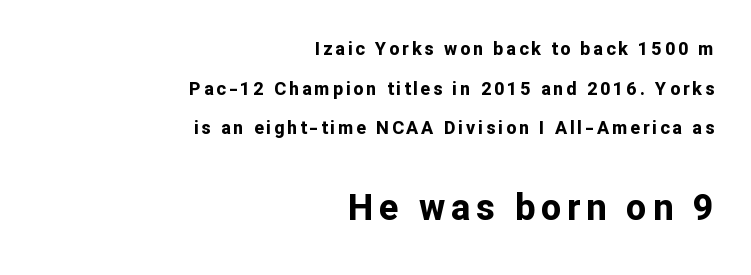
The glyphs are unaccompanied by any horizontal stroke below them. Serif or sans? Sans — the stroke terminals are bare. The letters in the lower block stand taller than those in the block above. Compared with an ordinary text face, these strokes are far heavier — a full bold. The letters advance in unequal steps, a hallmark of proportional type. Does the leading feel generous? Absolutely, it's lavish.
